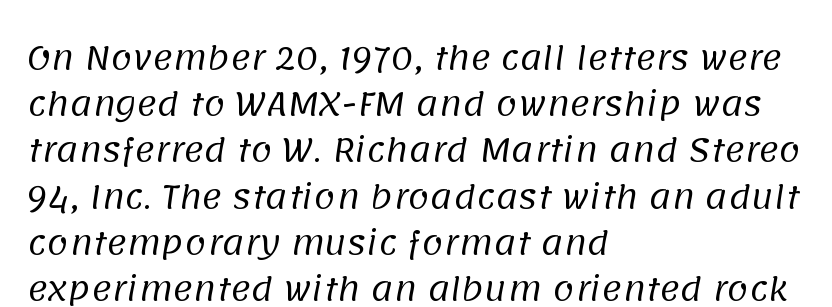
Q: Is the text bold? A: No.
Q: Is the typeface a serif or a sans-serif typeface? A: Sans-serif.
Q: Is the text underlined? A: No.
Q: How is the paragraph aligned? A: Left-aligned.
Q: Is the spacing between letters normal or unusually wide? A: Normal.
Q: Is the spacing between lines tight, normal or loose? A: Normal.
Q: Width (condensed, normal, or wide)? A: Normal.
Q: Stroke contrast? A: Low.
Q: x-height? A: Large.
Q: Monospaced? A: No.
